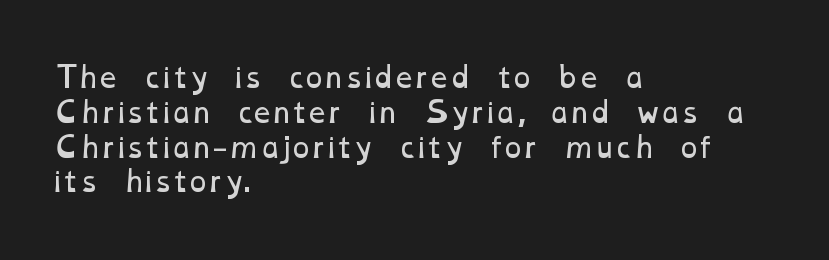
{"bold": "no", "underline": "no", "align": "left", "line_spacing": "normal", "line_spacing_ratio": 1.29, "letter_spacing": "normal", "letter_spacing_em": 0.0, "glyph_px": 27}
